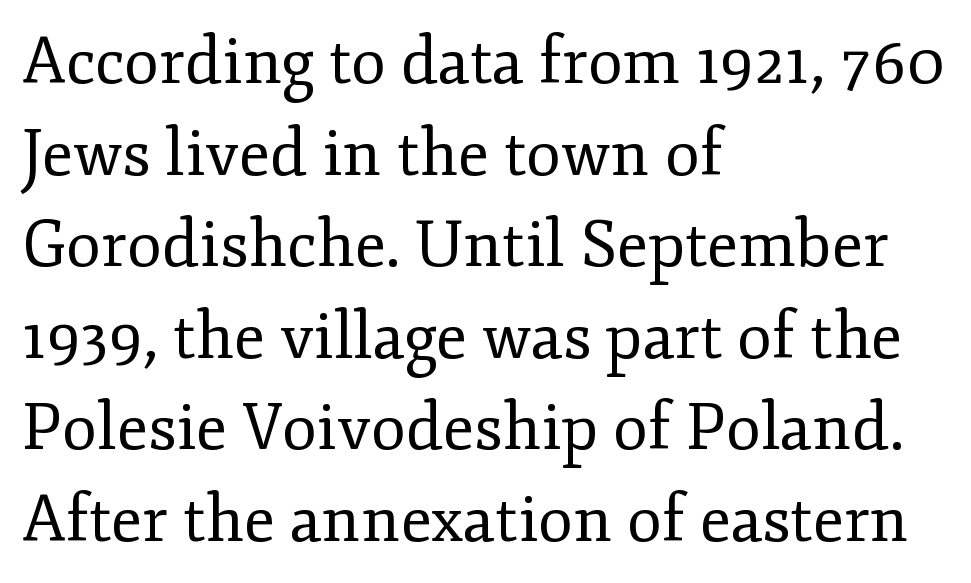
Designer's note — italics off, roman on. Proportional: the letters do not fall into vertical columns. Students, observe: this is what conventionally led text looks like. Vertical stems look standard width or narrower in stroke.
